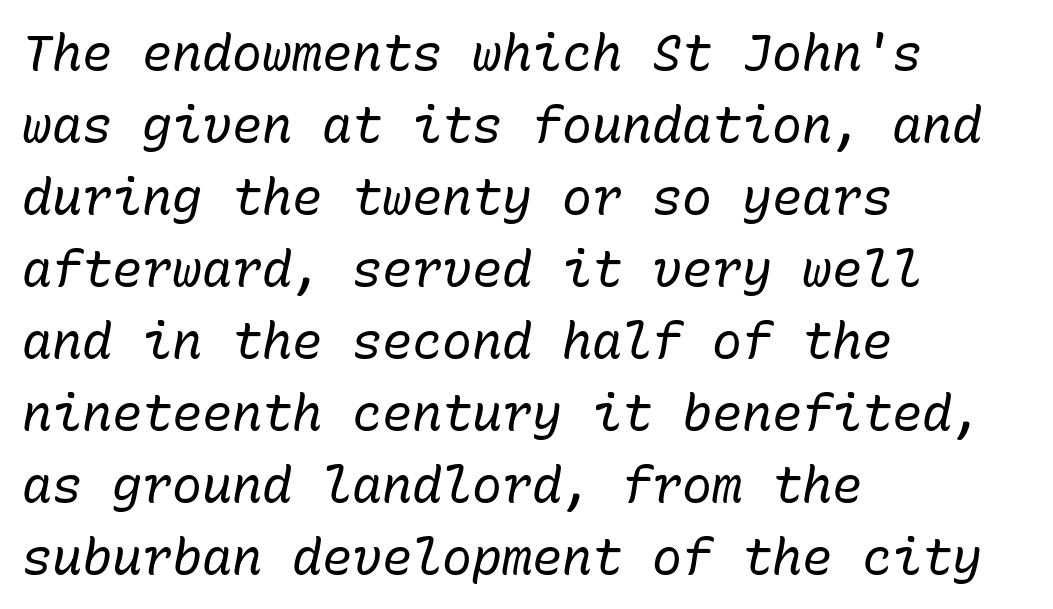
Q: Is the text bold? A: No.
Q: Is the text italic (slanted)? A: Yes, it leans right by about 10 degrees.
Q: Is the text underlined? A: No.
Q: How is the paragraph aligned? A: Left-aligned.
Q: Is the spacing between letters normal or unusually wide? A: Normal.
Q: Is the spacing between lines tight, normal or loose? A: Normal.
Q: Width (condensed, normal, or wide)? A: Normal.
Q: Stroke contrast? A: Low.
Q: x-height? A: Medium.
Q: Monospaced? A: Yes.
